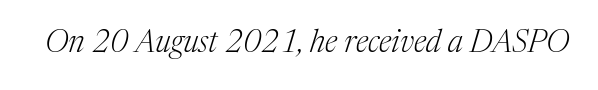
Q: Is the text bold? A: No.
Q: Is the text italic (slanted)? A: Yes, it leans right by about 17 degrees.
Q: Is the typeface a serif or a sans-serif typeface? A: Serif.
Q: Is the text underlined? A: No.
Q: Is the spacing between letters normal or unusually wide? A: Normal.
Q: Width (condensed, normal, or wide)? A: Normal.
Q: Stroke contrast? A: Medium.
Q: x-height? A: Medium.
Q: Monospaced? A: No.
